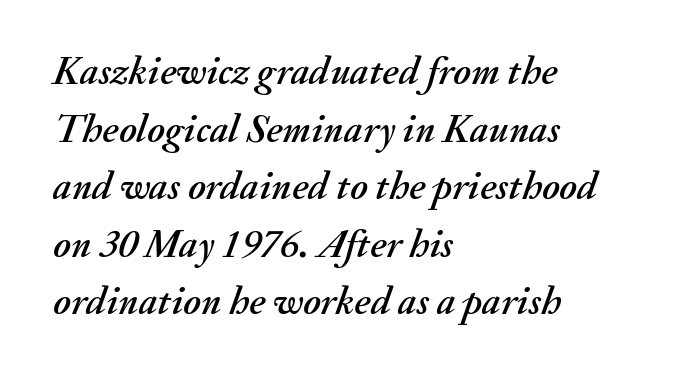
The image shows 40 px text type, italic (leaning right); set left-aligned, normal line spacing (1.44x), normal letter spacing, not underlined; medium stroke contrast and a small x-height.
